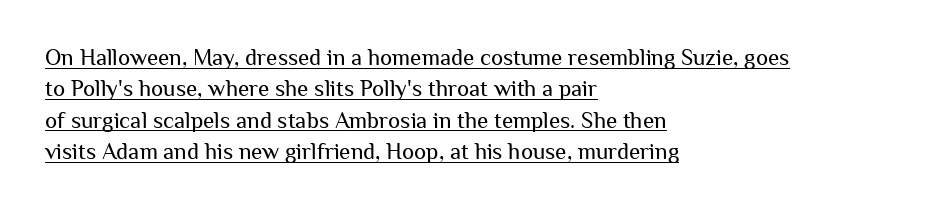
{"italic": "no", "bold": "no", "underline": "yes", "align": "left", "line_spacing": "normal", "line_spacing_ratio": 1.36, "letter_spacing": "normal", "letter_spacing_em": 0.0, "glyph_px": 23}
